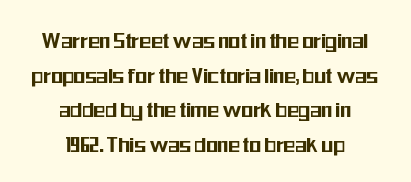
These lines keep a tight, regular rhythm from letter to letter. This sample keeps an unexceptional amount of space between lines. Letters rest on an invisible, unmarked baseline. Both edges are ragged and mirror each other, which tells us the setting is centered. The font's upright variant was chosen for this text.
